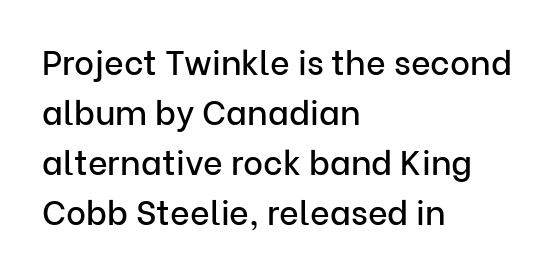
Lines of text with bare space underneath. One glance says typical: line gaps are just what's usual. Note the varied advance widths — an 'i' is clearly narrower than an 'm'. Style check: upright. The setting favours the left margin, as ordinary paragraphs usually do. Does extra space separate the letters? No, they use regular spacing.
